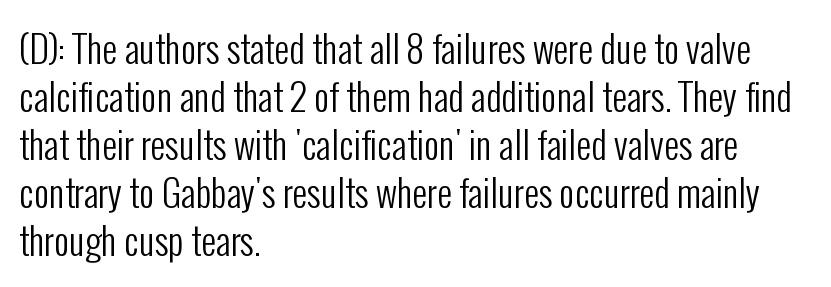
Horizontally, the lines are justified to the leading edge only. Nothing sits at the stroke ends, so this counts as sans-serif. Weight class: somewhere from thin through regular. Italic? Not at all — the glyphs are vertical. Between one letter and the next there's only the usual sliver of space.
